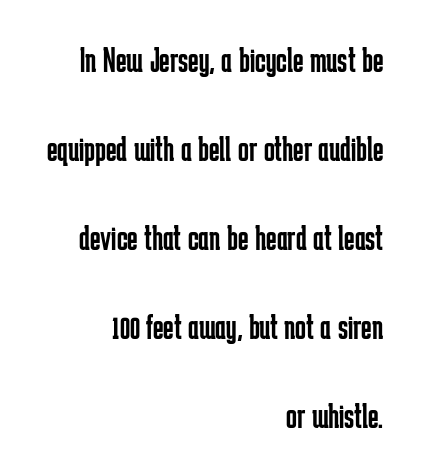
Q: Is the text bold? A: No.
Q: Is the text italic (slanted)? A: No, it is upright.
Q: Is the typeface a serif or a sans-serif typeface? A: Sans-serif.
Q: Is the text underlined? A: No.
Q: How is the paragraph aligned? A: Right-aligned.
Q: Is the spacing between letters normal or unusually wide? A: Normal.
Q: Is the spacing between lines tight, normal or loose? A: Loose.
Q: Width (condensed, normal, or wide)? A: Condensed.
Q: Stroke contrast? A: Low.
Q: x-height? A: Medium.
Q: Monospaced? A: No.
